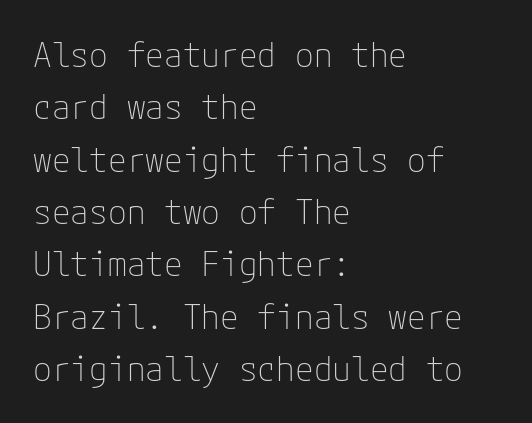
The image shows 34 px thin sans-serif type, upright; set left-aligned, normal line spacing (1.54x), normal letter spacing, not underlined; low stroke contrast and a medium x-height.
